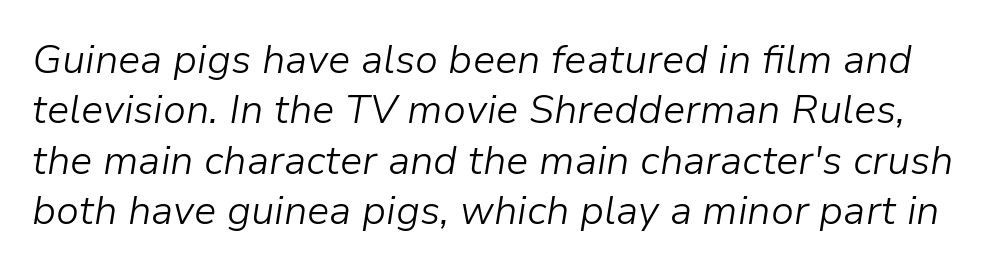
The image shows 40 px light type, italic (leaning right); set normal line spacing (1.26x), normal letter spacing, not underlined; low stroke contrast and a medium x-height.
